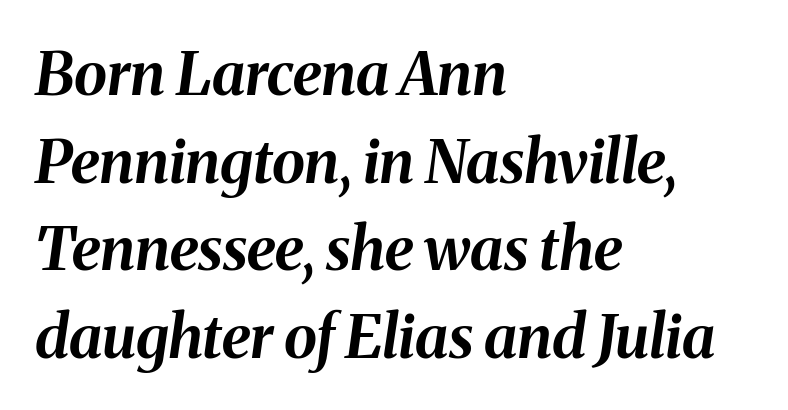
Q: Is the text bold? A: Yes.
Q: Is the text italic (slanted)? A: Yes, it leans right by about 8 degrees.
Q: Is the text underlined? A: No.
Q: How is the paragraph aligned? A: Left-aligned.
Q: Is the spacing between letters normal or unusually wide? A: Normal.
Q: Is the spacing between lines tight, normal or loose? A: Normal.
Q: Width (condensed, normal, or wide)? A: Normal.
Q: Stroke contrast? A: Medium.
Q: x-height? A: Medium.
Q: Monospaced? A: No.
